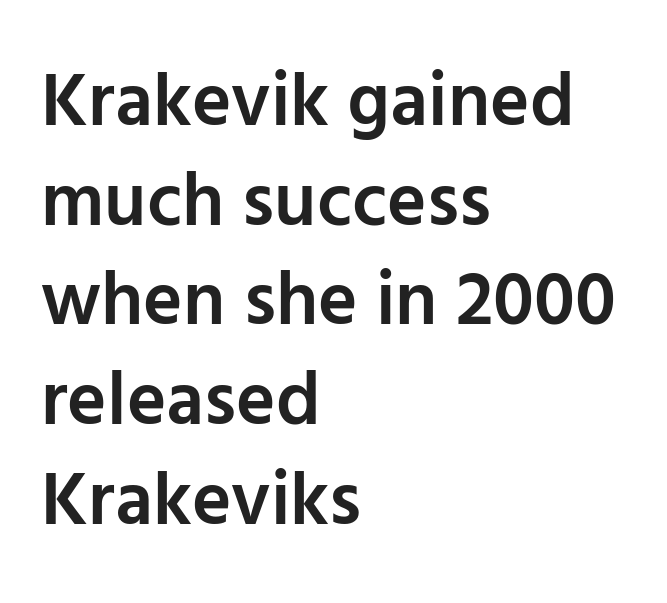
Q: Is the text bold? A: Semi-bold.
Q: Is the text italic (slanted)? A: No, it is upright.
Q: Is the typeface a serif or a sans-serif typeface? A: Sans-serif.
Q: Is the text underlined? A: No.
Q: How is the paragraph aligned? A: Left-aligned.
Q: Is the spacing between letters normal or unusually wide? A: Normal.
Q: Is the spacing between lines tight, normal or loose? A: Normal.
Q: Width (condensed, normal, or wide)? A: Normal.
Q: Stroke contrast? A: Low.
Q: x-height? A: Medium.
Q: Monospaced? A: No.
